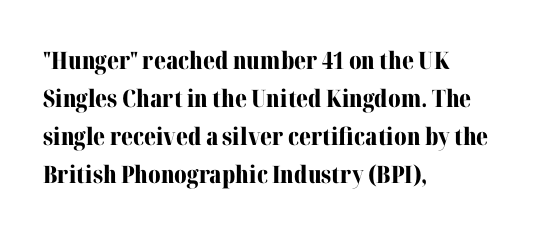
The space between consecutive lines is moderate. Alignment: flush left. The passage shown is not underscored anywhere. The type is set solid horizontally, with unmodified tracking. The characters look thick and weighty, a clear bold. Unlike italic type, these characters show no tilt at all.
